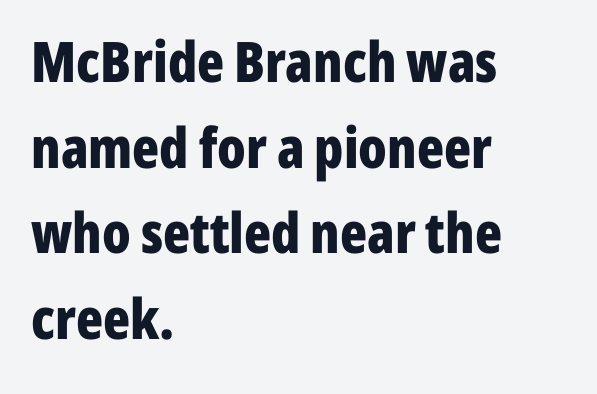
The image shows 56 px bold, condensed sans-serif type, upright; set left-aligned, normal line spacing (1.53x), normal letter spacing, not underlined; low stroke contrast and a medium x-height.
